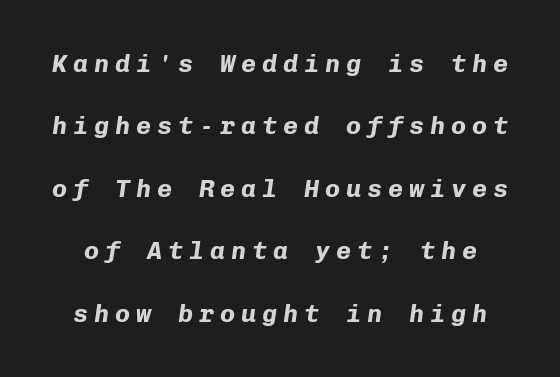
The image shows 25 px bold type, italic (leaning right); set loose line spacing (2.5x), unusually wide letter spacing (+0.24 em), not underlined.
